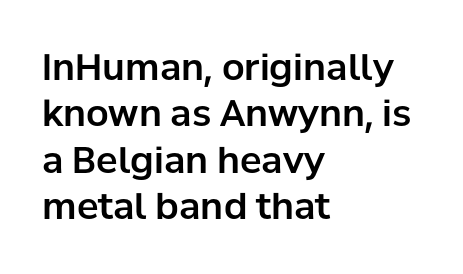
Q: Is the text italic (slanted)? A: No, it is upright.
Q: Is the typeface a serif or a sans-serif typeface? A: Sans-serif.
Q: Is the text underlined? A: No.
Q: How is the paragraph aligned? A: Left-aligned.
Q: Is the spacing between letters normal or unusually wide? A: Normal.
Q: Is the spacing between lines tight, normal or loose? A: Normal.
Q: Width (condensed, normal, or wide)? A: Normal.
Q: Stroke contrast? A: Low.
Q: x-height? A: Medium.
Q: Monospaced? A: No.
